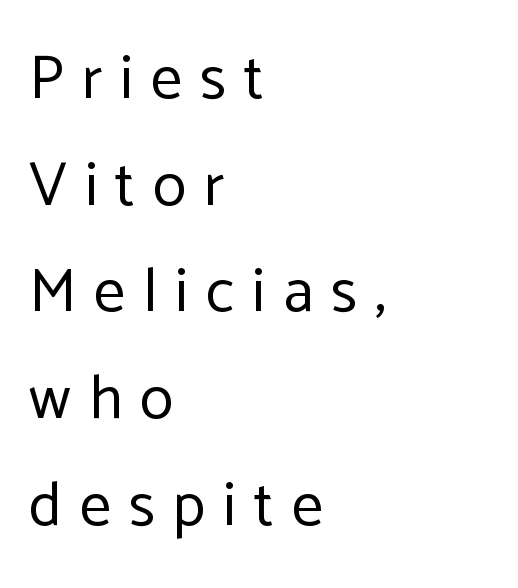
The image shows 62 px regular-weight sans-serif type, upright; set left-aligned, line spacing 1.72x, unusually wide letter spacing (+0.29 em), not underlined; low stroke contrast and a medium x-height.
